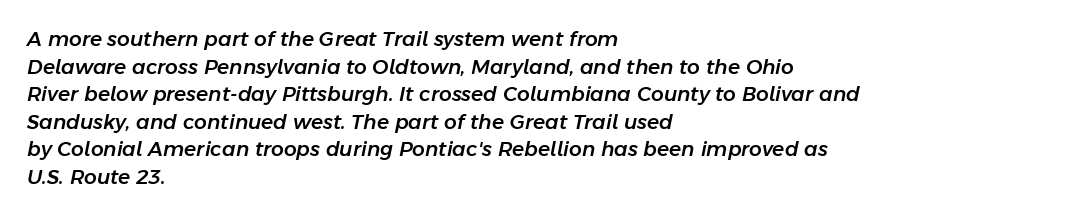
These lines stack with their left ends in a neat column. Quick note: interline space is typical. Glance below the letters and you will spot only blank space. Tracking here is standard; glyphs follow each other at the usual distance. The glyphs look as if they've been sheared to an angle.
